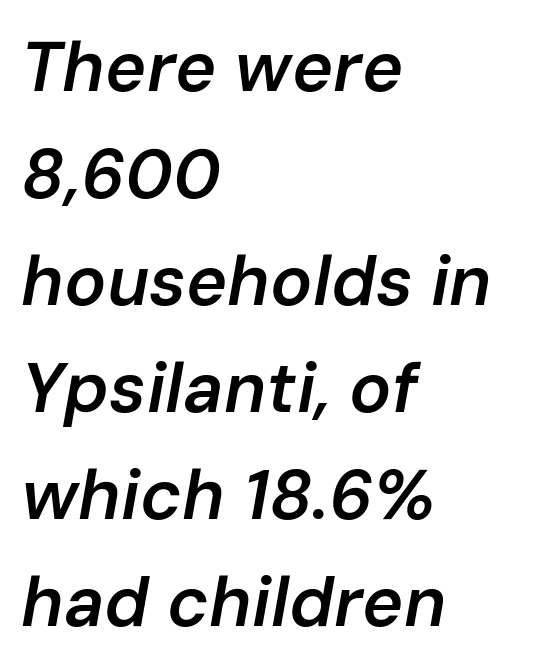
Q: Is the text bold? A: Semi-bold.
Q: Is the text italic (slanted)? A: Yes, it leans right by about 10 degrees.
Q: Is the text underlined? A: No.
Q: How is the paragraph aligned? A: Left-aligned.
Q: Is the spacing between letters normal or unusually wide? A: Normal.
Q: Is the spacing between lines tight, normal or loose? A: Normal.
Q: Width (condensed, normal, or wide)? A: Normal.
Q: Stroke contrast? A: Low.
Q: x-height? A: Medium.
Q: Monospaced? A: No.
